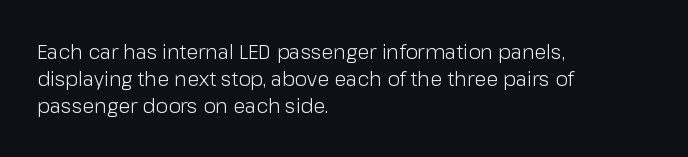
{"italic": "no", "bold": "no", "underline": "no", "align": "left", "line_spacing": "normal", "line_spacing_ratio": 1.36, "letter_spacing": "normal", "letter_spacing_em": 0.0, "glyph_px": 20}
